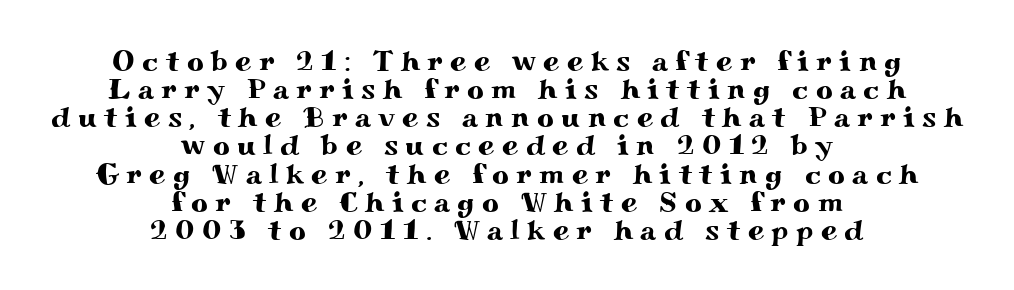
Note the varied advance widths — an 'i' is clearly narrower than an 'm'. Cramped leading. These lines have a slow, spaced-out rhythm from letter to letter. Tall strokes in this sample are plumb rather than angled. Honestly, there is no underline to notice here at all.
